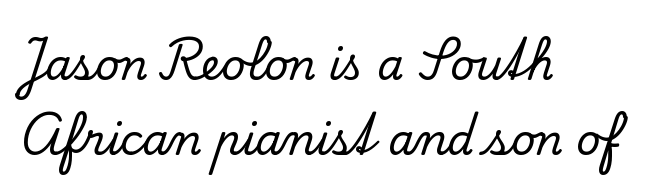
Q: Is the text italic (slanted)? A: Yes.
Q: Is the typeface a serif or a sans-serif typeface? A: Serif.
Q: Is the text underlined? A: No.
Q: How is the paragraph aligned? A: Left-aligned.
Q: Is the spacing between letters normal or unusually wide? A: Normal.
Q: Width (condensed, normal, or wide)? A: Normal.
Q: Stroke contrast? A: Low.
Q: x-height? A: Small.
Q: Monospaced? A: No.
